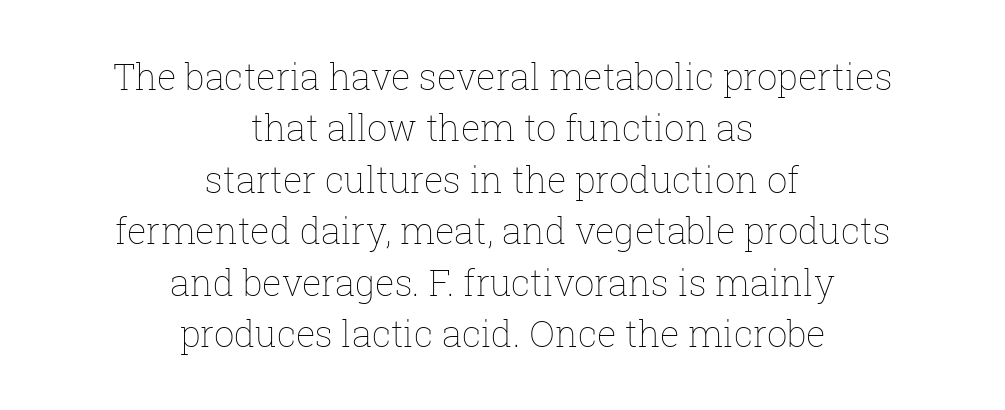
Q: Is the text bold? A: No.
Q: Is the text italic (slanted)? A: No, it is upright.
Q: Is the text underlined? A: No.
Q: How is the paragraph aligned? A: Centered.
Q: Is the spacing between letters normal or unusually wide? A: Normal.
Q: Is the spacing between lines tight, normal or loose? A: Normal.
Q: Width (condensed, normal, or wide)? A: Normal.
Q: Stroke contrast? A: Low.
Q: x-height? A: Medium.
Q: Monospaced? A: No.
